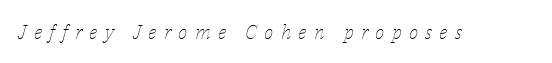
The image shows 20 px text type, italic (leaning right); set unusually wide letter spacing (+0.36 em), not underlined.
